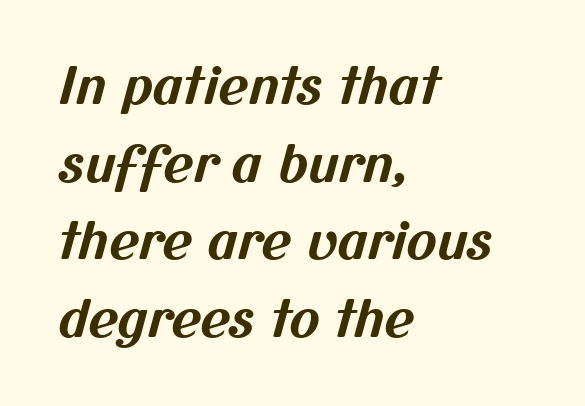
Lines of text with bare space underneath. Honestly, the letter spacing is just normal — you wouldn't notice it. A typesetter would call this proportional, since set widths differ per character. Heft: maximum for text — a bold. Horizontal alignment here is leftward, the default for most running prose.
